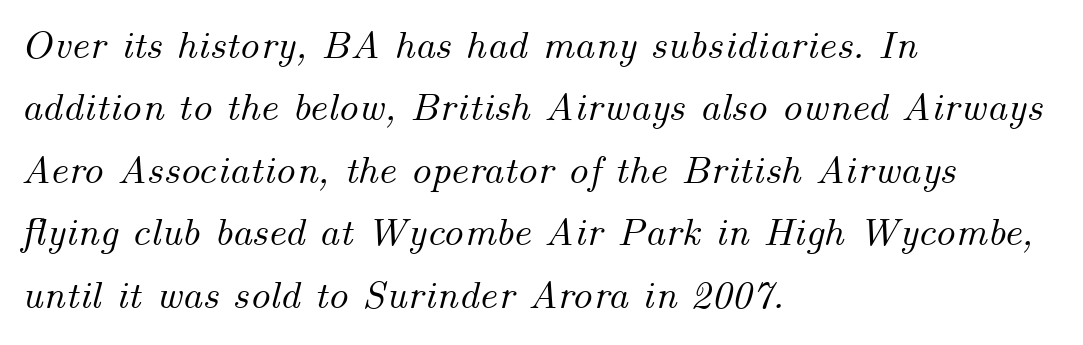
The image shows 40 px text type, italic (leaning right); set left-aligned, normal line spacing (1.56x), normal letter spacing, not underlined; medium stroke contrast and a small x-height.
